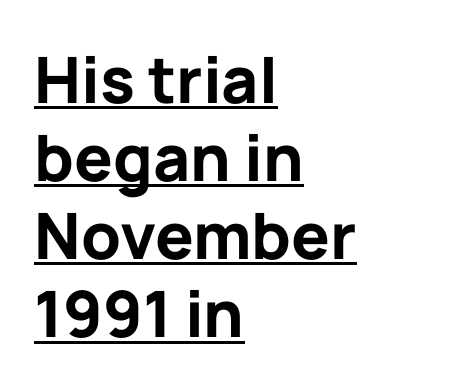
{"serif": "no", "italic": "no", "bold": "yes", "weight": "bold", "width": "normal", "stroke_contrast": "low", "x_height": "medium", "monospaced": "no", "underline": "yes", "align": "left", "line_spacing_ratio": 1.22, "letter_spacing": "normal", "letter_spacing_em": 0.0, "glyph_px": 64}
